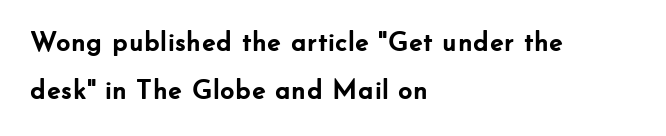
The image shows 28 px semibold sans-serif type, upright; set left-aligned, normal line spacing (1.7x), normal letter spacing, not underlined; low stroke contrast and a small x-height.
